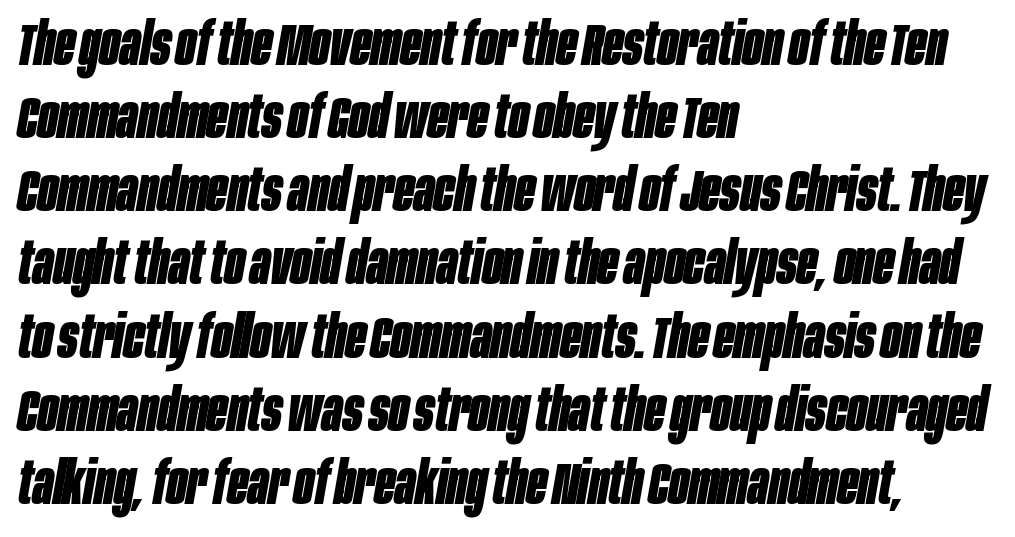
{"italic": "yes", "lean": "right", "slant_degrees": 10, "bold": "yes", "weight": "bold", "width": "condensed", "stroke_contrast": "low", "x_height": "large", "monospaced": "no", "underline": "no", "align": "left", "line_spacing_ratio": 1.24, "letter_spacing": "normal", "letter_spacing_em": 0.0, "glyph_px": 59}
